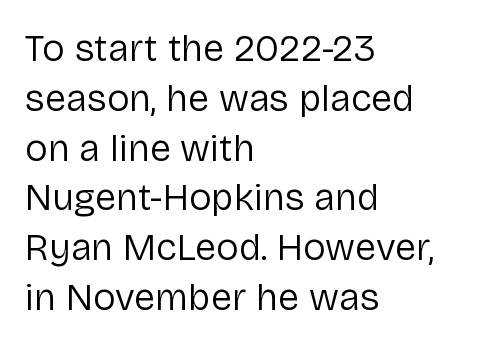
{"serif": "no", "italic": "no", "bold": "no", "weight": "regular", "width": "normal", "stroke_contrast": "low", "x_height": "medium", "monospaced": "no", "underline": "no", "align": "left", "line_spacing": "normal", "line_spacing_ratio": 1.31, "letter_spacing": "normal", "letter_spacing_em": 0.0, "glyph_px": 38}
